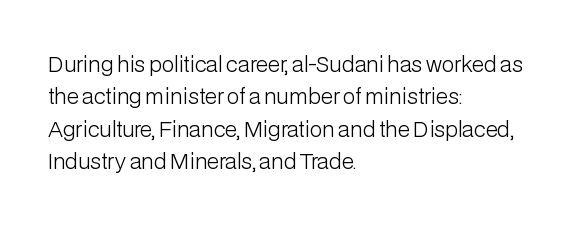
Q: Is the text bold? A: No.
Q: Is the text italic (slanted)? A: No, it is upright.
Q: Is the text underlined? A: No.
Q: How is the paragraph aligned? A: Left-aligned.
Q: Is the spacing between letters normal or unusually wide? A: Normal.
Q: Is the spacing between lines tight, normal or loose? A: Normal.
